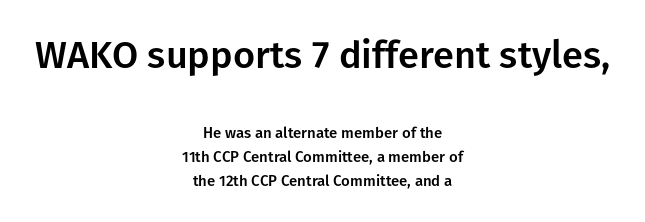
{"serif": "no", "italic": "no", "width": "normal", "stroke_contrast": "low", "x_height": "medium", "monospaced": "no", "underline": "no", "align": "center", "line_spacing": "normal", "line_spacing_ratio": 1.59, "letter_spacing": "normal", "letter_spacing_em": 0.0, "larger_block": "first", "size_ratio": 2.53, "glyph_px": 38}
